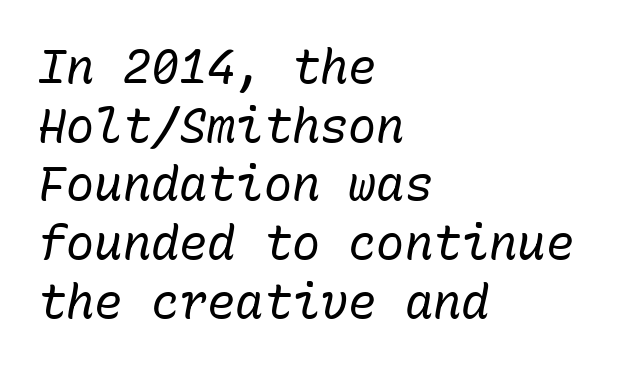
Q: Is the text bold? A: No.
Q: Is the text italic (slanted)? A: Yes, it leans right by about 10 degrees.
Q: Is the text underlined? A: No.
Q: How is the paragraph aligned? A: Left-aligned.
Q: Is the spacing between letters normal or unusually wide? A: Normal.
Q: Is the spacing between lines tight, normal or loose? A: Normal.
Q: Width (condensed, normal, or wide)? A: Normal.
Q: Stroke contrast? A: Low.
Q: x-height? A: Medium.
Q: Monospaced? A: Yes.
